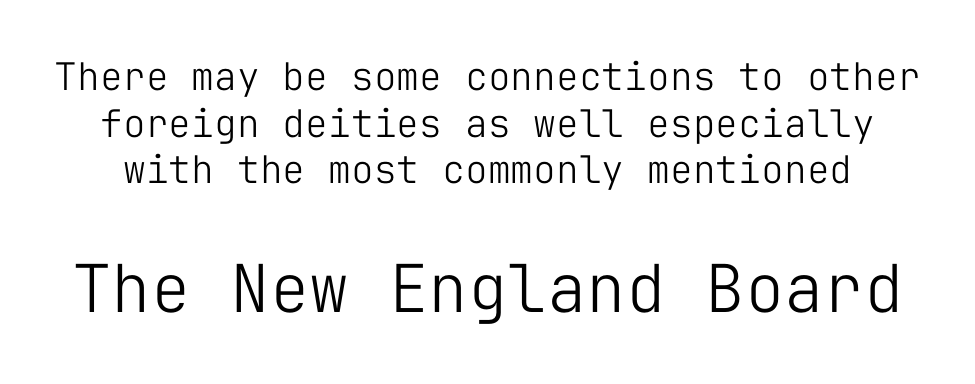
{"serif": "no", "italic": "no", "bold": "no", "weight": "light", "width": "normal", "stroke_contrast": "low", "x_height": "medium", "monospaced": "yes", "underline": "no", "line_spacing_ratio": 1.23, "letter_spacing": "normal", "letter_spacing_em": 0.0, "larger_block": "second", "size_ratio": 1.74, "glyph_px": 66}
